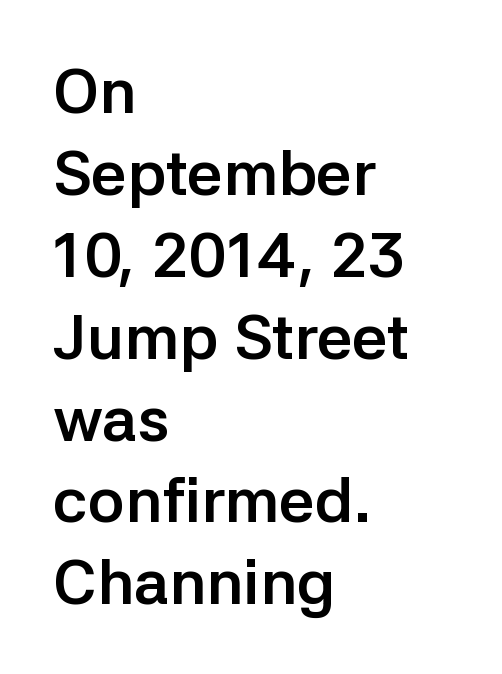
The image shows 63 px semibold sans-serif type, upright; set left-aligned, normal line spacing (1.3x), normal letter spacing, not underlined; low stroke contrast and a medium x-height.
